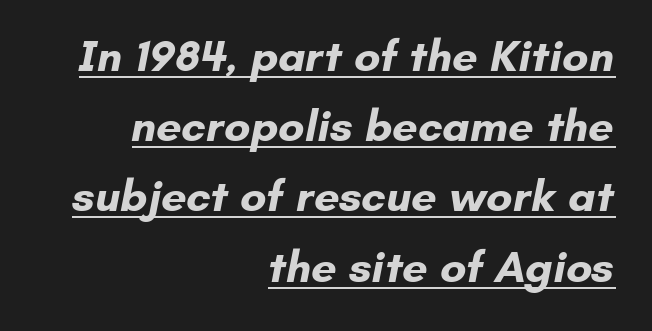
Q: Is the text bold? A: Yes.
Q: Is the typeface a serif or a sans-serif typeface? A: Sans-serif.
Q: Is the text underlined? A: Yes.
Q: How is the paragraph aligned? A: Right-aligned.
Q: Is the spacing between letters normal or unusually wide? A: Normal.
Q: Is the spacing between lines tight, normal or loose? A: Normal.
Q: Width (condensed, normal, or wide)? A: Normal.
Q: Stroke contrast? A: Low.
Q: x-height? A: Small.
Q: Monospaced? A: No.
